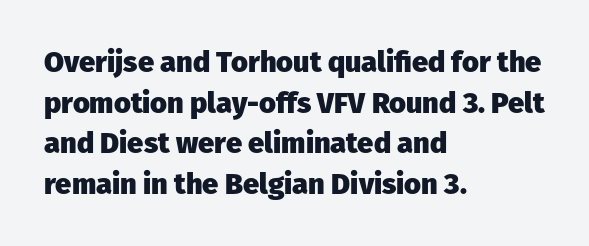
Q: Is the text bold? A: Yes.
Q: Is the text italic (slanted)? A: No, it is upright.
Q: Is the typeface a serif or a sans-serif typeface? A: Sans-serif.
Q: Is the text underlined? A: No.
Q: How is the paragraph aligned? A: Left-aligned.
Q: Is the spacing between letters normal or unusually wide? A: Normal.
Q: Is the spacing between lines tight, normal or loose? A: Normal.
Q: Width (condensed, normal, or wide)? A: Normal.
Q: Stroke contrast? A: Low.
Q: x-height? A: Medium.
Q: Monospaced? A: No.
